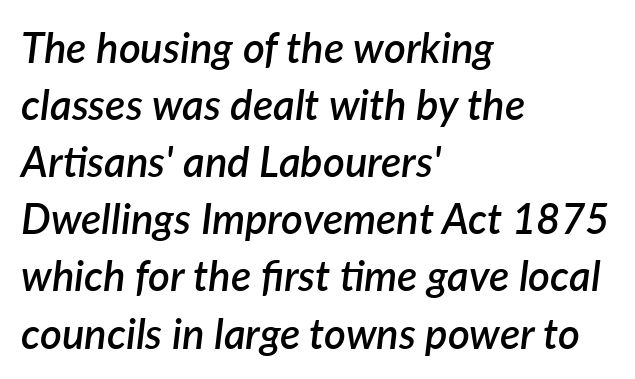
Q: Is the text bold? A: Semi-bold.
Q: Is the text italic (slanted)? A: Yes, it leans right by about 7 degrees.
Q: Is the text underlined? A: No.
Q: How is the paragraph aligned? A: Left-aligned.
Q: Is the spacing between letters normal or unusually wide? A: Normal.
Q: Is the spacing between lines tight, normal or loose? A: Normal.
Q: Width (condensed, normal, or wide)? A: Normal.
Q: Stroke contrast? A: Low.
Q: x-height? A: Medium.
Q: Monospaced? A: No.
